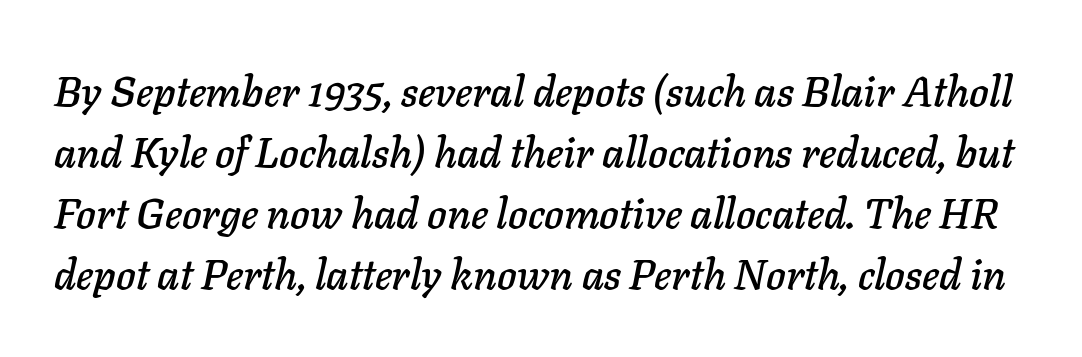
{"italic": "yes", "lean": "right", "slant_degrees": 11, "width": "normal", "stroke_contrast": "low", "x_height": "medium", "monospaced": "no", "underline": "no", "line_spacing": "normal", "line_spacing_ratio": 1.45, "letter_spacing": "normal", "letter_spacing_em": 0.0, "glyph_px": 42}
